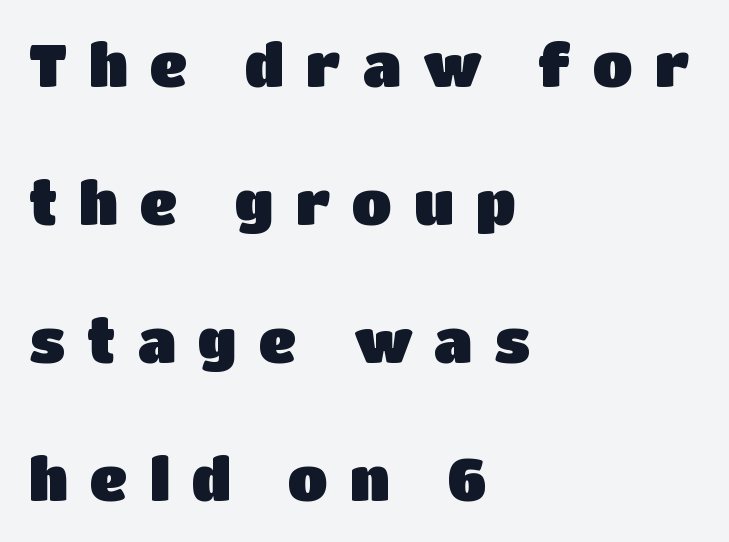
{"serif": "no", "italic": "no", "width": "normal", "stroke_contrast": "low", "x_height": "large", "monospaced": "no", "underline": "no", "align": "left", "line_spacing": "loose", "line_spacing_ratio": 2.34, "letter_spacing": "wide", "letter_spacing_em": 0.37, "glyph_px": 59}
